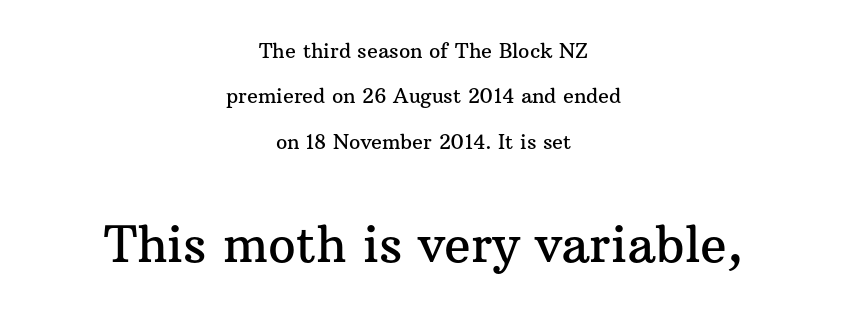
Q: Is the text italic (slanted)? A: No, it is upright.
Q: Is the typeface a serif or a sans-serif typeface? A: Serif.
Q: Is the text underlined? A: No.
Q: How is the paragraph aligned? A: Centered.
Q: Is the spacing between letters normal or unusually wide? A: Normal.
Q: Is the spacing between lines tight, normal or loose? A: Loose.
Q: Which block of text is set in a larger size, the first (top) or the second (bottom)? A: The second (bottom) one.
Q: Width (condensed, normal, or wide)? A: Normal.
Q: Stroke contrast? A: Medium.
Q: x-height? A: Medium.
Q: Monospaced? A: No.
